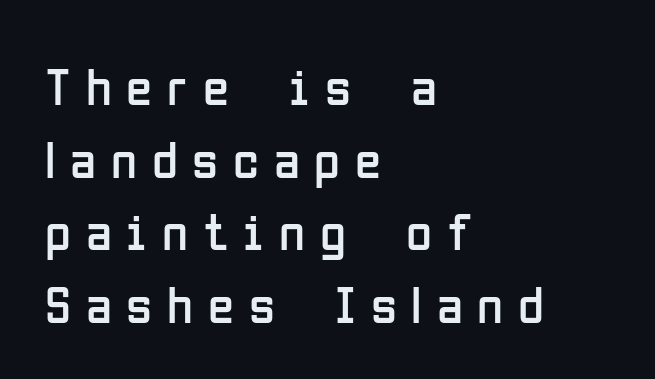
The image shows 53 px regular-weight, condensed sans-serif type, upright; set left-aligned, normal line spacing (1.37x), unusually wide letter spacing (+0.28 em), not underlined; low stroke contrast and a medium x-height.
